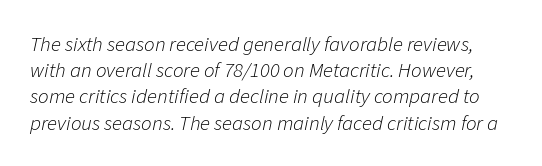
{"italic": "yes", "lean": "right", "slant_degrees": 11, "bold": "no", "underline": "no", "line_spacing": "normal", "line_spacing_ratio": 1.25, "letter_spacing": "normal", "letter_spacing_em": 0.0, "glyph_px": 21}
